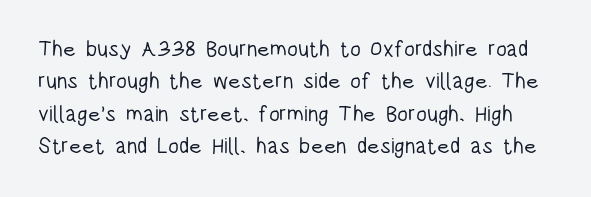
Interline gaps are of average width in this sample. It's the straight-up-and-down kind of type. Look at the tracking — it's just the regular setting, nothing added. Quick note: underline off.
